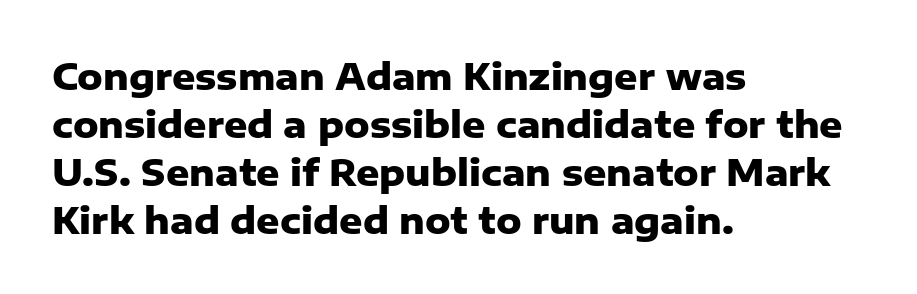
{"serif": "no", "italic": "no", "bold": "yes", "weight": "heavy", "width": "normal", "stroke_contrast": "low", "x_height": "medium", "monospaced": "no", "underline": "no", "align": "left", "line_spacing": "normal", "line_spacing_ratio": 1.33, "letter_spacing": "normal", "letter_spacing_em": 0.0, "glyph_px": 36}
